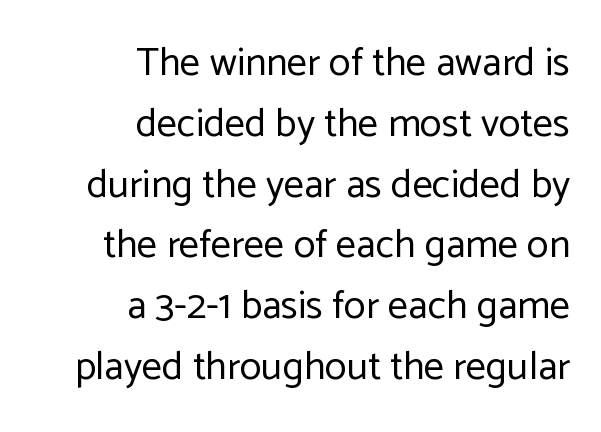
Q: Is the text bold? A: No.
Q: Is the text italic (slanted)? A: No, it is upright.
Q: Is the typeface a serif or a sans-serif typeface? A: Sans-serif.
Q: Is the text underlined? A: No.
Q: How is the paragraph aligned? A: Right-aligned.
Q: Is the spacing between letters normal or unusually wide? A: Normal.
Q: Is the spacing between lines tight, normal or loose? A: Normal.
Q: Width (condensed, normal, or wide)? A: Normal.
Q: Stroke contrast? A: Low.
Q: x-height? A: Medium.
Q: Monospaced? A: No.
